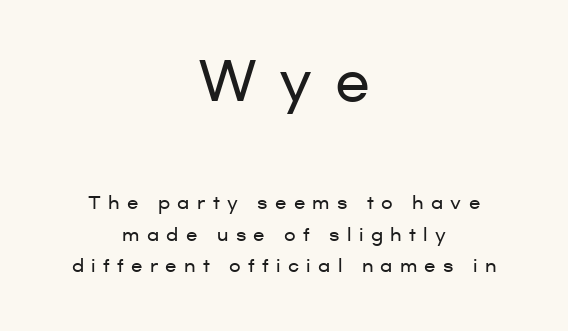
{"serif": "no", "italic": "no", "width": "wide", "stroke_contrast": "low", "x_height": "medium", "monospaced": "no", "underline": "no", "align": "center", "line_spacing_ratio": 1.87, "letter_spacing": "wide", "letter_spacing_em": 0.43, "larger_block": "first", "size_ratio": 3.06, "glyph_px": 52}
